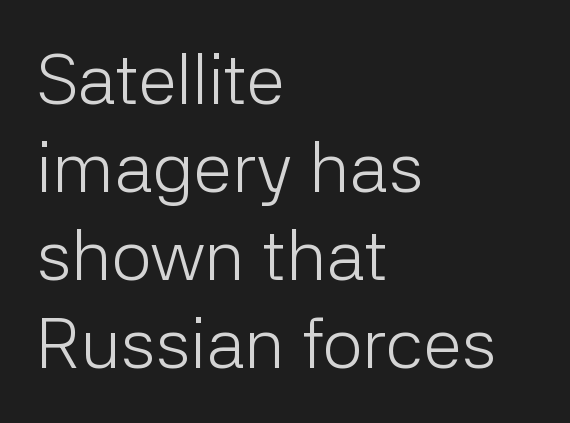
Is this a fixed-width face? No — the glyphs have proportional, varying widths. The typesetting does not lean heavy: it is not bold. Where is the straight margin? On the left. The rendering shows plain stroke endings on the letterforms — a sans-serif design. Spacing between characters is what you'd get straight out of the box. The font's upright variant was chosen for this text.
